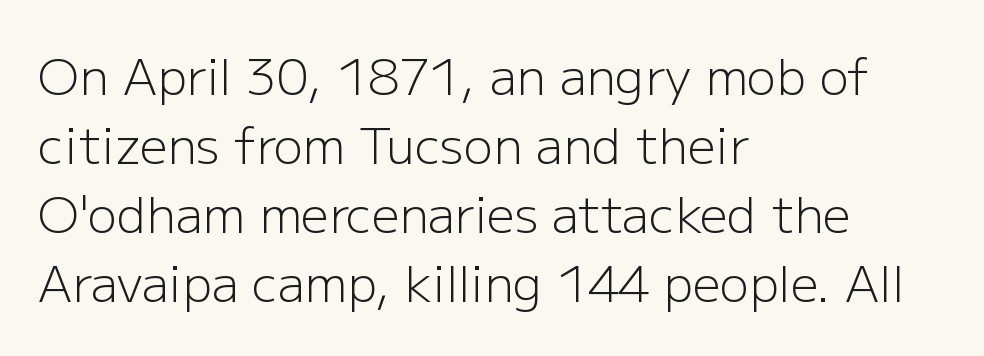
The image shows 49 px light sans-serif type, upright; set left-aligned, normal line spacing (1.41x), normal letter spacing, not underlined; low stroke contrast and a medium x-height.
